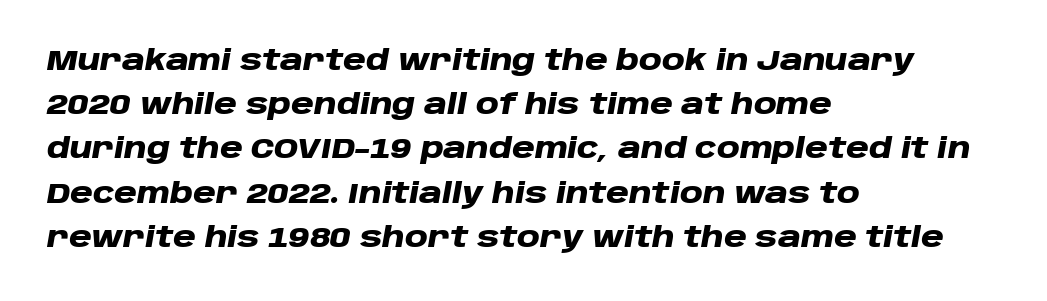
The image shows 28 px heavy, wide type, italic (leaning right); set left-aligned, normal line spacing (1.58x), normal letter spacing, not underlined; low stroke contrast and a large x-height.
